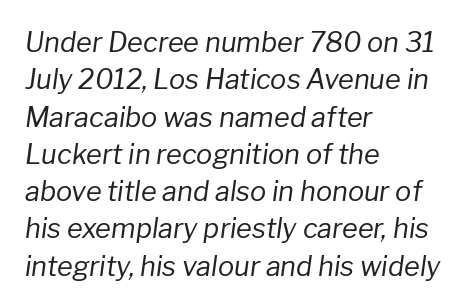
The image shows 27 px text type, italic (leaning right); set left-aligned, normal line spacing (1.38x), normal letter spacing, not underlined.
